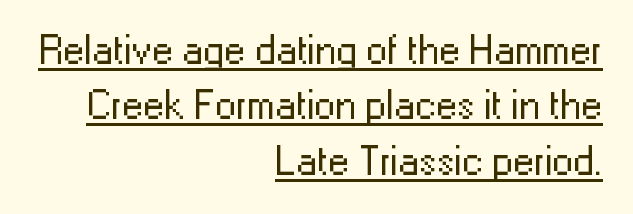
The lines are quadded right. Unbolded letterforms with no extra heft. The face used here is proportionally spaced, like ordinary book or web type. This rendering employs a face without finishing strokes, i.e., a sans-serif.
